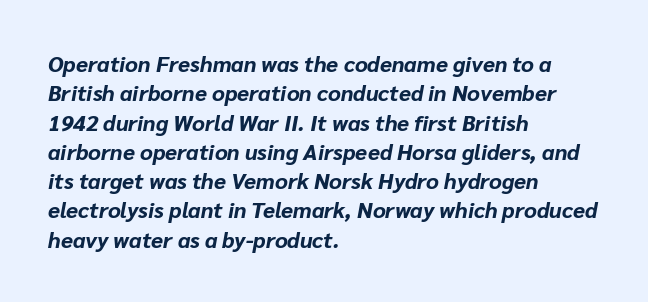
The image shows 22 px bold type, italic (leaning right); set left-aligned, normal line spacing (1.33x), normal letter spacing, not underlined.
